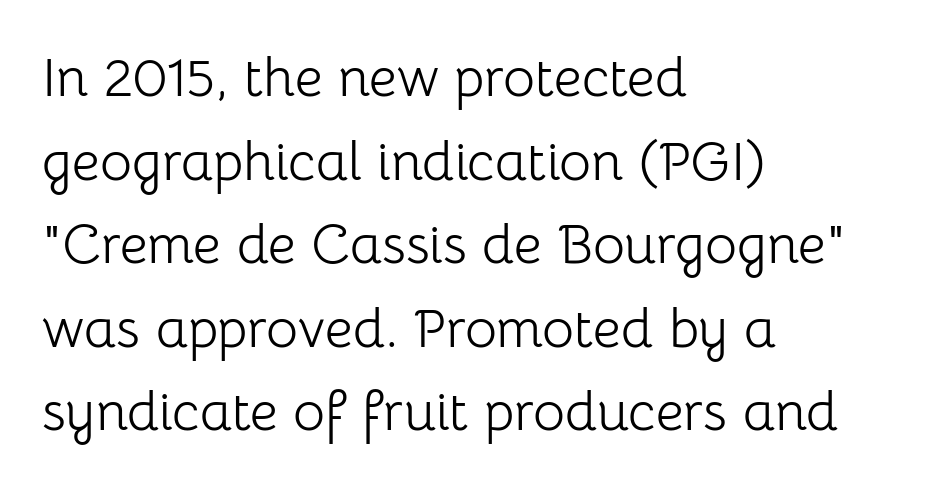
No extra ink here — the face is not bold. In terms of leading, this rendering sits right in the middle. The designer went with a sans here, leaving each stem footless. The lines are quadded left. A typesetter would call this zero additional tracking.
